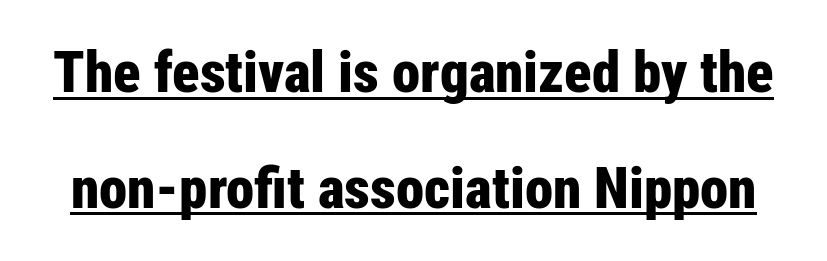
Q: Is the text bold? A: Yes.
Q: Is the text italic (slanted)? A: No, it is upright.
Q: Is the typeface a serif or a sans-serif typeface? A: Sans-serif.
Q: Is the text underlined? A: Yes.
Q: Is the spacing between letters normal or unusually wide? A: Normal.
Q: Is the spacing between lines tight, normal or loose? A: Loose.
Q: Width (condensed, normal, or wide)? A: Condensed.
Q: Stroke contrast? A: Low.
Q: x-height? A: Medium.
Q: Monospaced? A: No.
